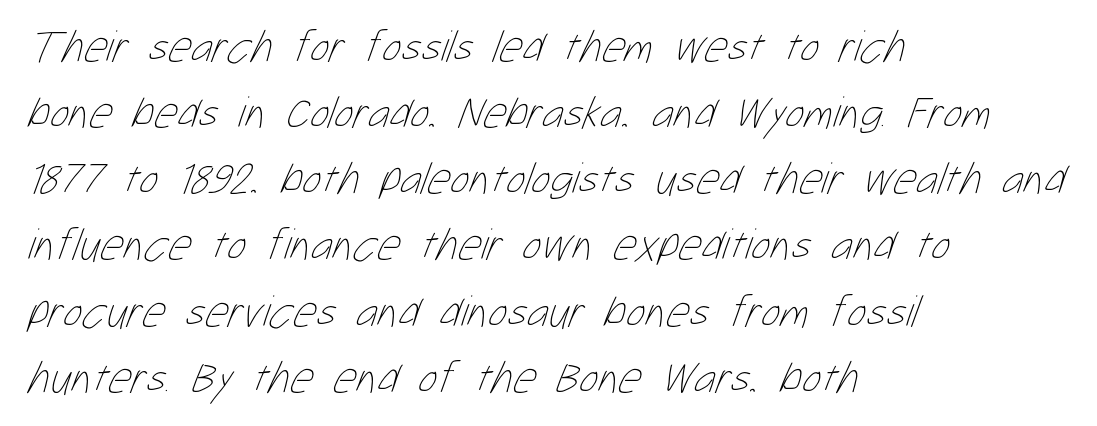
Q: Is the text bold? A: No.
Q: Is the text underlined? A: No.
Q: How is the paragraph aligned? A: Left-aligned.
Q: Is the spacing between letters normal or unusually wide? A: Normal.
Q: Is the spacing between lines tight, normal or loose? A: Normal.
Q: Width (condensed, normal, or wide)? A: Condensed.
Q: Stroke contrast? A: Low.
Q: x-height? A: Medium.
Q: Monospaced? A: No.
